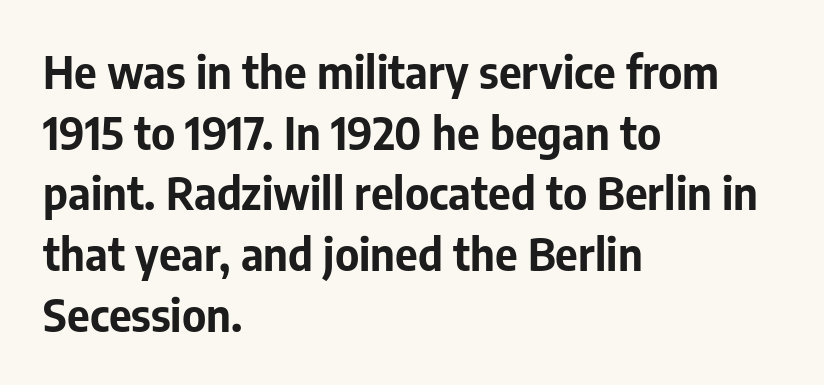
The image shows 44 px bold sans-serif type, upright; set left-aligned, normal line spacing (1.38x), normal letter spacing, not underlined; low stroke contrast and a medium x-height.
